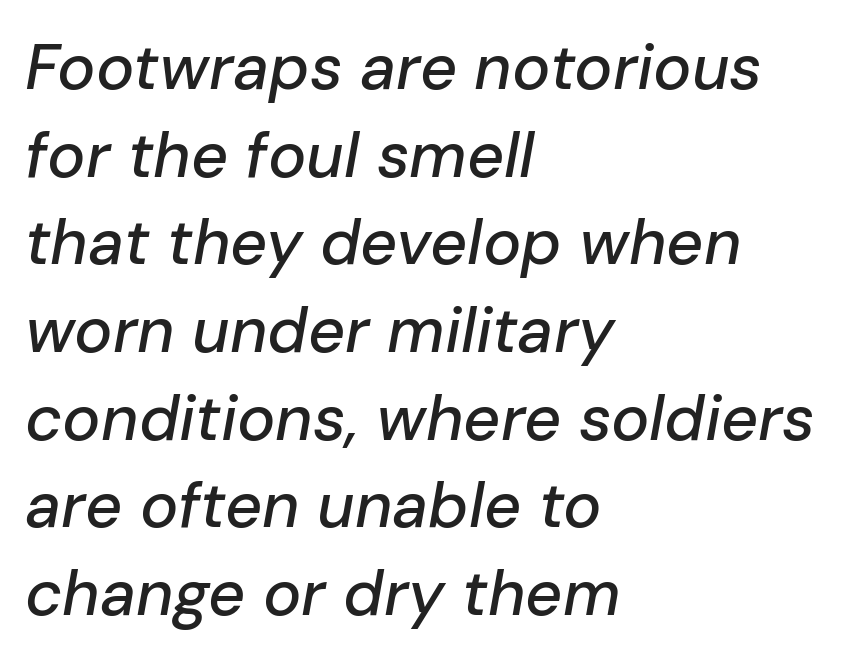
{"italic": "yes", "lean": "right", "slant_degrees": 10, "width": "normal", "stroke_contrast": "low", "x_height": "medium", "monospaced": "no", "underline": "no", "align": "left", "line_spacing": "normal", "line_spacing_ratio": 1.37, "letter_spacing": "normal", "letter_spacing_em": 0.0, "glyph_px": 64}
